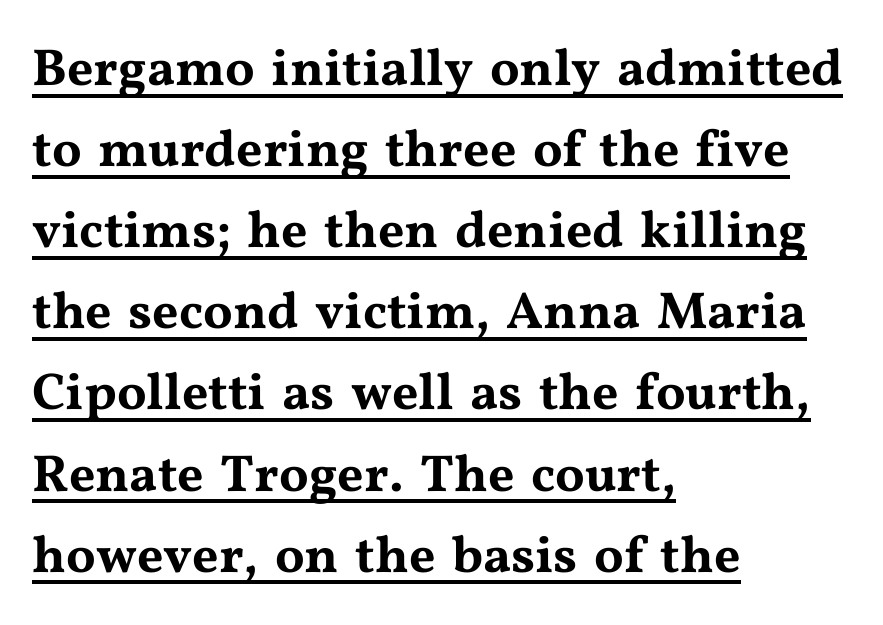
Q: Is the text italic (slanted)? A: No, it is upright.
Q: Is the typeface a serif or a sans-serif typeface? A: Serif.
Q: Is the text underlined? A: Yes.
Q: How is the paragraph aligned? A: Left-aligned.
Q: Is the spacing between letters normal or unusually wide? A: Normal.
Q: Is the spacing between lines tight, normal or loose? A: Normal.
Q: Width (condensed, normal, or wide)? A: Wide.
Q: Stroke contrast? A: Medium.
Q: x-height? A: Medium.
Q: Monospaced? A: No.
